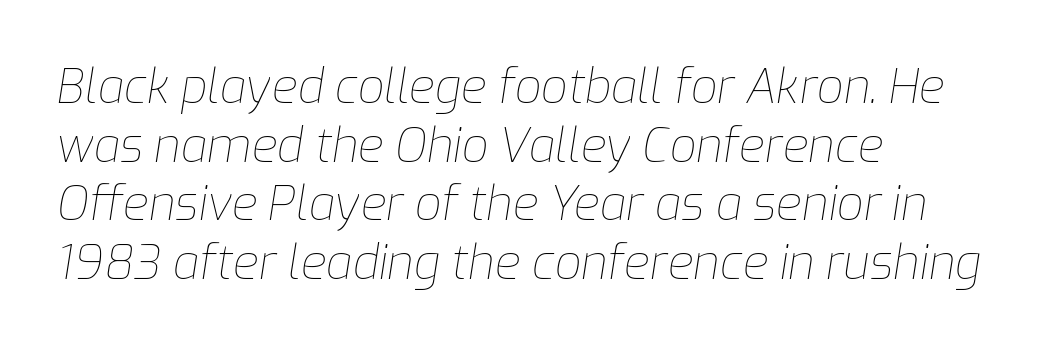
The image shows 47 px thin type, italic (leaning right); set left-aligned, normal line spacing (1.25x), normal letter spacing, not underlined; low stroke contrast and a medium x-height.
